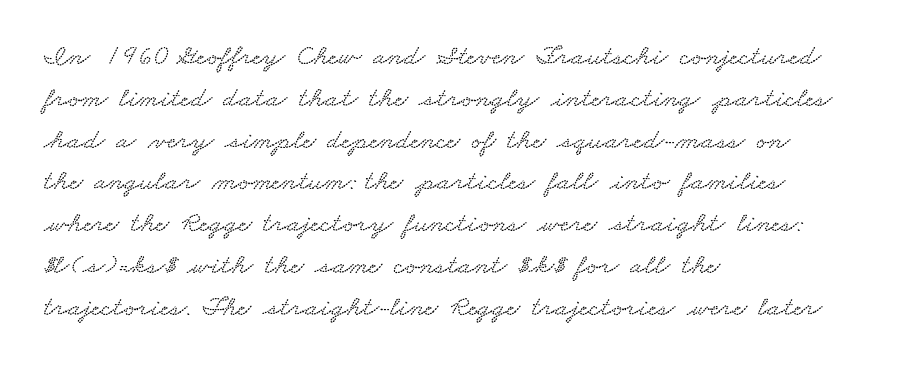
{"width": "wide", "stroke_contrast": "low", "x_height": "small", "monospaced": "no", "underline": "no", "align": "left", "line_spacing": "normal", "line_spacing_ratio": 1.44, "letter_spacing": "normal", "letter_spacing_em": 0.0, "glyph_px": 29}
